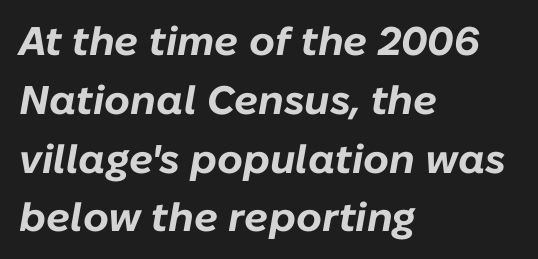
{"italic": "yes", "lean": "right", "slant_degrees": 10, "bold": "yes", "weight": "bold", "width": "normal", "stroke_contrast": "low", "x_height": "medium", "monospaced": "no", "underline": "no", "align": "left", "line_spacing": "normal", "line_spacing_ratio": 1.47, "letter_spacing": "normal", "letter_spacing_em": 0.0, "glyph_px": 40}
